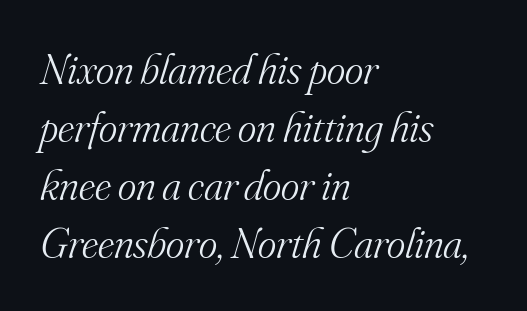
The image shows 44 px light serif type, italic (leaning right); set left-aligned, normal line spacing (1.32x), normal letter spacing, not underlined; medium stroke contrast and a small x-height.
